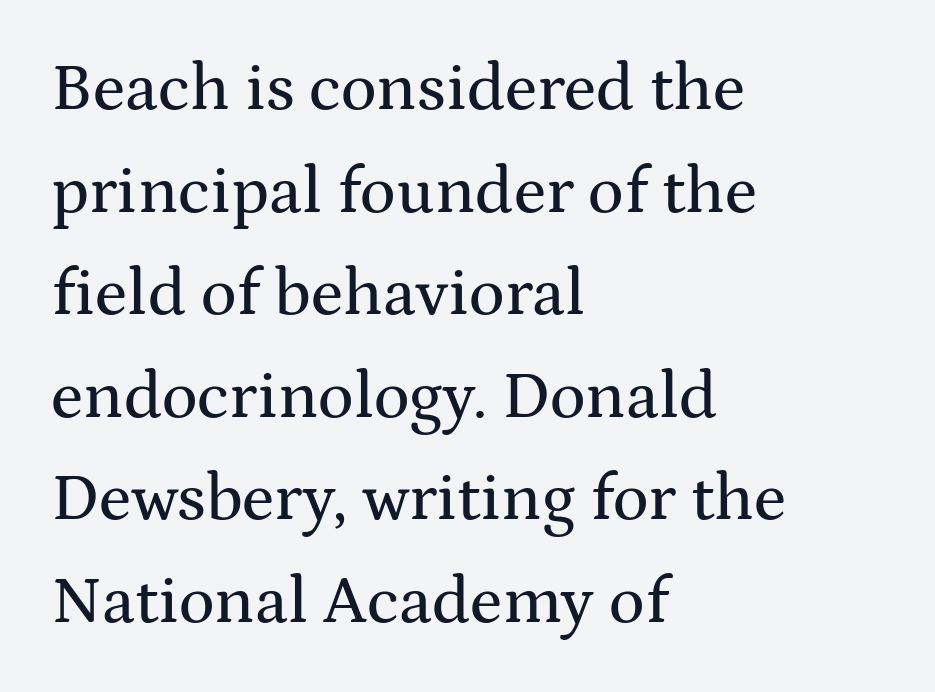
The image shows 67 px wide serif type, upright; set left-aligned, normal line spacing (1.53x), normal letter spacing, not underlined; medium stroke contrast and a medium x-height.
